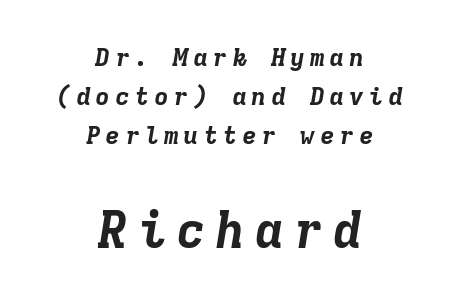
The image shows 50 px bold type, italic (leaning right), monospaced; set centered, normal line spacing (1.57x), not underlined; the second (bottom) block is 2.0x larger; low stroke contrast and a medium x-height.
